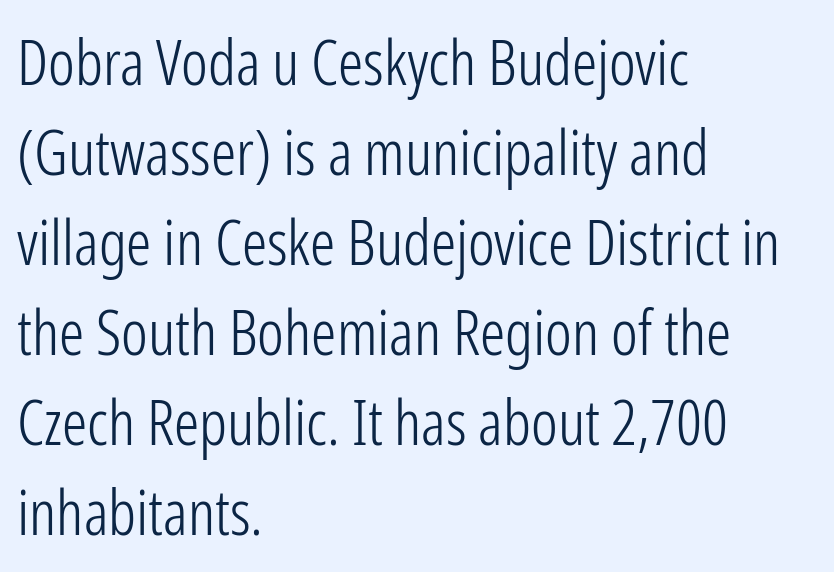
{"serif": "no", "italic": "no", "bold": "no", "weight": "light", "width": "condensed", "stroke_contrast": "low", "x_height": "medium", "monospaced": "no", "underline": "no", "align": "left", "line_spacing": "normal", "line_spacing_ratio": 1.43, "letter_spacing": "normal", "letter_spacing_em": 0.0, "glyph_px": 63}
